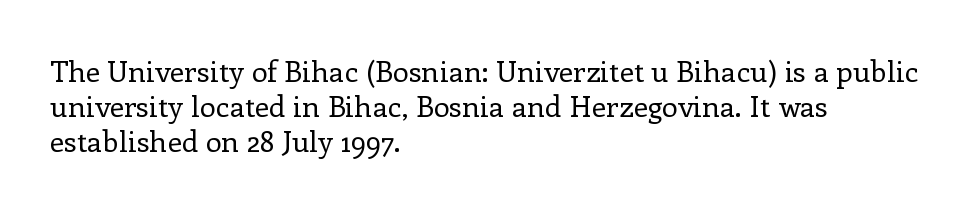
The image shows 29 px regular-weight serif type, upright; set left-aligned, line spacing 1.21x, normal letter spacing, not underlined; low stroke contrast and a medium x-height.
